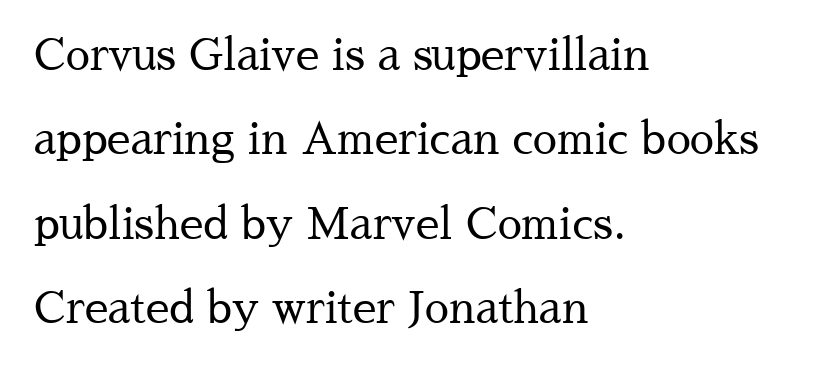
The zone under the glyphs is completely vacant. Tall strokes in this sample are plumb rather than angled. Default kerning and tracking; the words read as compact shapes. The letters carry serifs — small finishing strokes at the ends of their stems.
